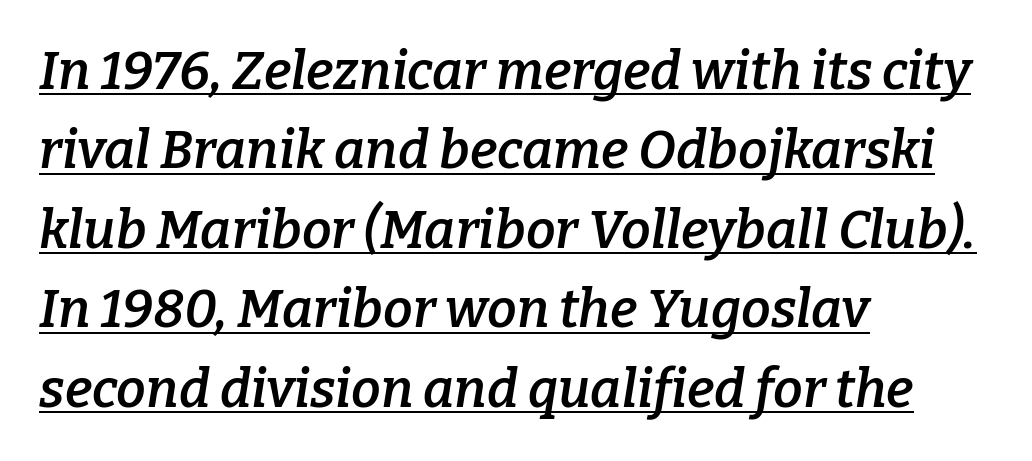
Weight check: semibold — heavier than regular, not quite bold. You can tell it's italic because the verticals aren't actually vertical. Examine the stroke ends and you'll spot serifs. Which margin do the lines hug? The left one — the right edge is uneven. This block has exactly the height ordinary leading produces. Inter-character spacing is left at the font's built-in metrics.
